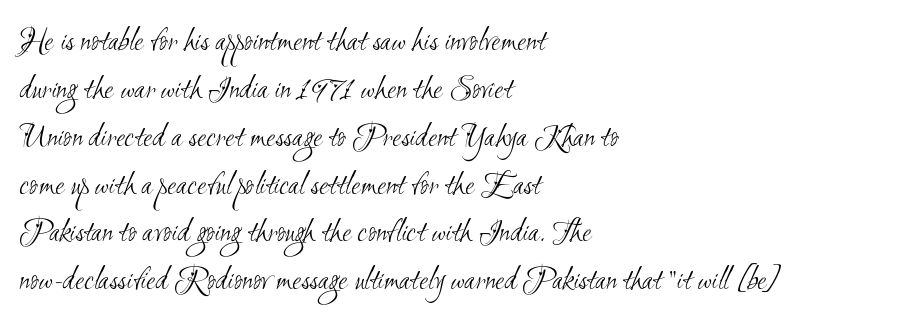
Q: Is the text bold? A: No.
Q: Is the typeface a serif or a sans-serif typeface? A: Sans-serif.
Q: Is the text underlined? A: No.
Q: How is the paragraph aligned? A: Left-aligned.
Q: Is the spacing between letters normal or unusually wide? A: Normal.
Q: Is the spacing between lines tight, normal or loose? A: Normal.
Q: Width (condensed, normal, or wide)? A: Condensed.
Q: Stroke contrast? A: Medium.
Q: x-height? A: Small.
Q: Monospaced? A: No.
